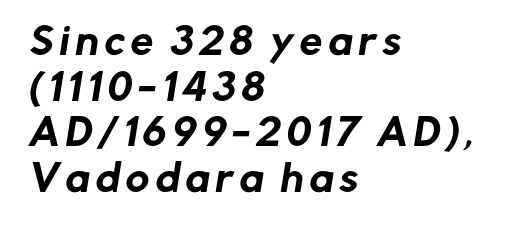
{"serif": "no", "width": "normal", "stroke_contrast": "low", "x_height": "medium", "monospaced": "no", "underline": "no", "align": "left", "line_spacing": "normal", "line_spacing_ratio": 1.27, "glyph_px": 36}
